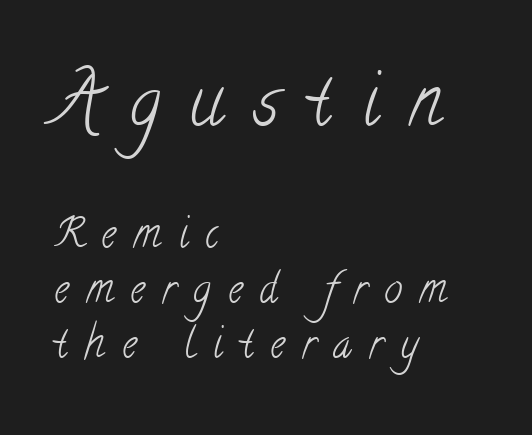
{"serif": "yes", "bold": "no", "weight": "light", "width": "condensed", "stroke_contrast": "low", "x_height": "small", "monospaced": "no", "underline": "no", "align": "left", "line_spacing": "normal", "line_spacing_ratio": 1.34, "letter_spacing": "wide", "letter_spacing_em": 0.42, "larger_block": "first", "size_ratio": 1.73, "glyph_px": 71}
